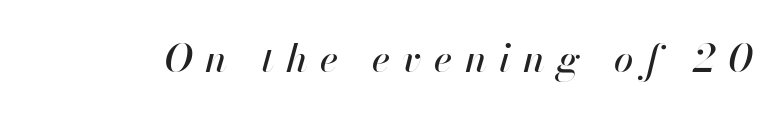
{"italic": "yes", "lean": "right", "slant_degrees": 13, "width": "normal", "stroke_contrast": "high", "x_height": "small", "monospaced": "no", "underline": "no", "letter_spacing": "wide", "letter_spacing_em": 0.31, "glyph_px": 39}
